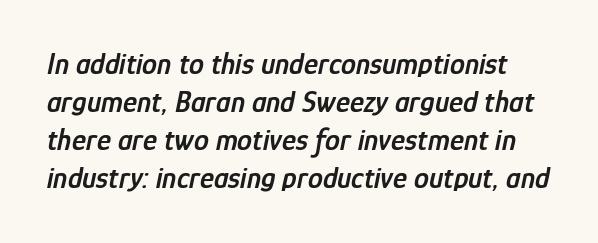
{"italic": "yes", "lean": "right", "slant_degrees": 12, "bold": "semi", "weight": "semibold", "width": "condensed", "stroke_contrast": "low", "x_height": "medium", "monospaced": "no", "underline": "no", "line_spacing": "normal", "line_spacing_ratio": 1.27, "letter_spacing": "normal", "letter_spacing_em": 0.0, "glyph_px": 30}
